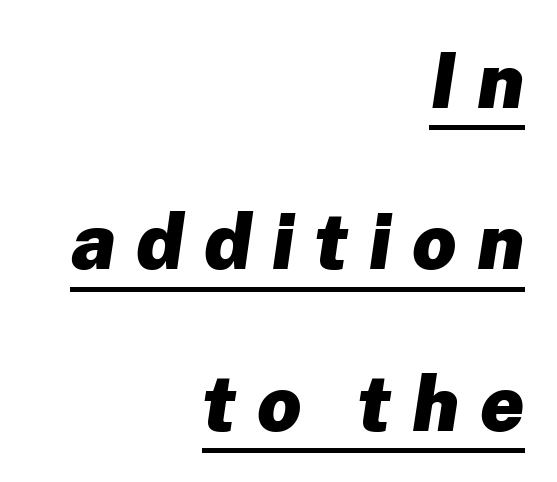
The paragraph shown leans on its right margin. The passage shown has open, widely tracked lettering throughout. The typesetting leans heavy: a genuine bold. This sample uses an oblique cut, with every glyph tilted off the vertical. The glyphs are accompanied by a horizontal stroke just below them.
